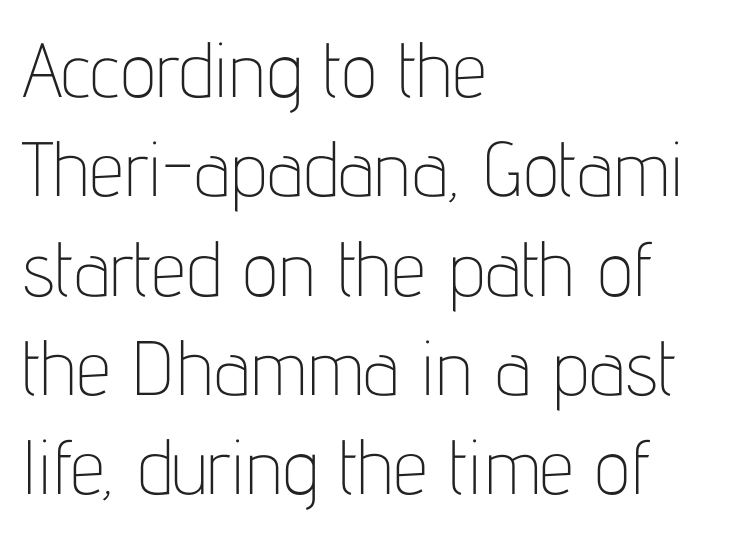
The zone under the glyphs is completely vacant. One glance says typical: line gaps are just what's usual. One-word summary of the alignment: left. You can tell from the bare stems that sans-serif type was used. Do the letters lean? They stand straight.
